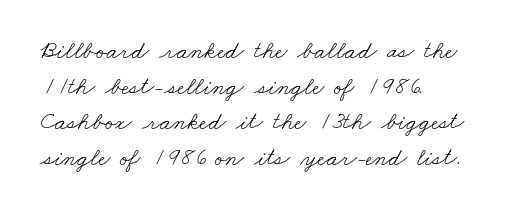
Q: Is the text bold? A: No.
Q: Is the text underlined? A: No.
Q: How is the paragraph aligned? A: Left-aligned.
Q: Is the spacing between letters normal or unusually wide? A: Normal.
Q: Is the spacing between lines tight, normal or loose? A: Normal.
